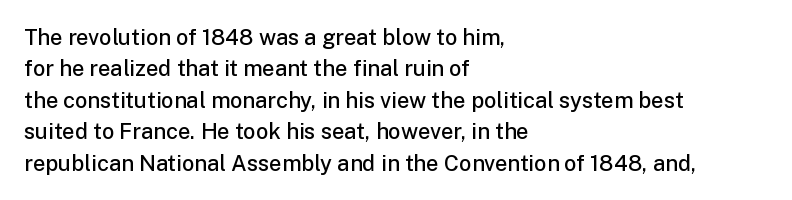
{"italic": "no", "bold": "semi", "underline": "no", "align": "left", "line_spacing": "normal", "line_spacing_ratio": 1.43, "letter_spacing": "normal", "letter_spacing_em": 0.0, "glyph_px": 22}
